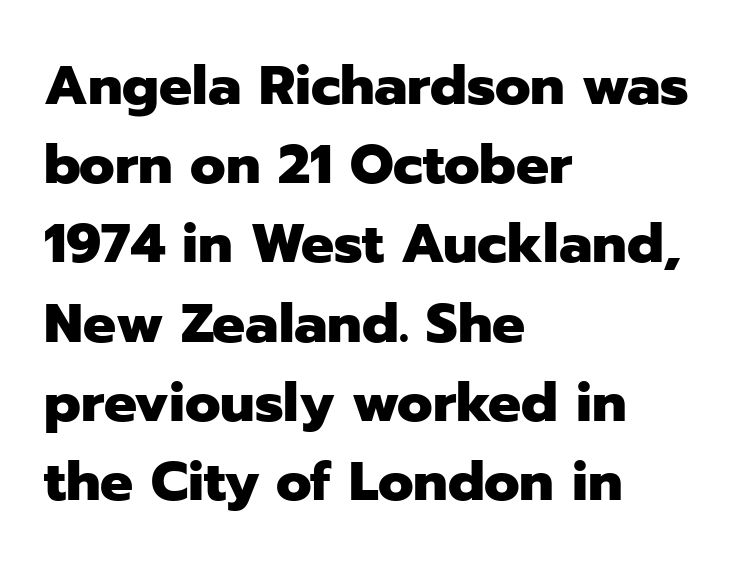
{"serif": "no", "italic": "no", "bold": "yes", "weight": "heavy", "width": "normal", "stroke_contrast": "low", "x_height": "medium", "monospaced": "no", "underline": "no", "align": "left", "line_spacing": "normal", "line_spacing_ratio": 1.44, "letter_spacing": "normal", "letter_spacing_em": 0.0, "glyph_px": 55}
